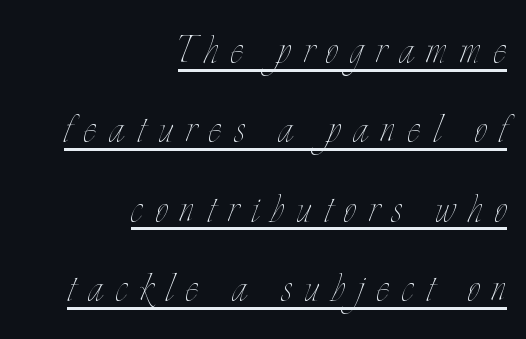
Look at the tracking — it's clearly loosened, letters drifting apart. What's the leading like? Ordinary, nothing unusual. The passage shown is typed in a proportional face where columns would drift.
